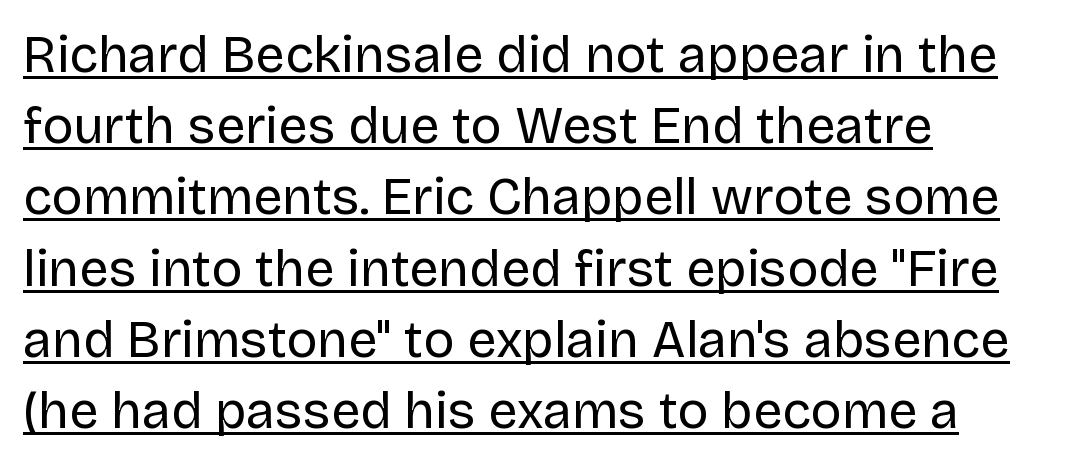
The image shows 52 px regular-weight sans-serif type, upright; set left-aligned, normal line spacing (1.37x), normal letter spacing, underlined; low stroke contrast and a large x-height.
